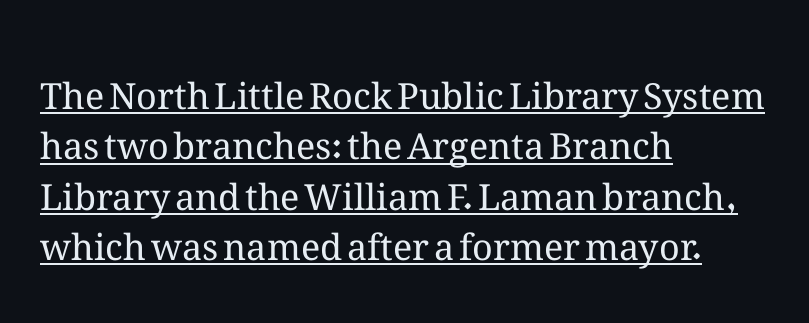
The image shows 36 px regular-weight type, upright; set left-aligned, normal line spacing (1.4x), normal letter spacing, underlined; medium stroke contrast and a medium x-height.
